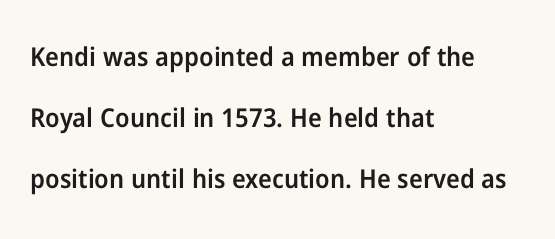
The image shows 26 px text type, upright; set left-aligned, loose line spacing (2.35x), normal letter spacing, not underlined.
